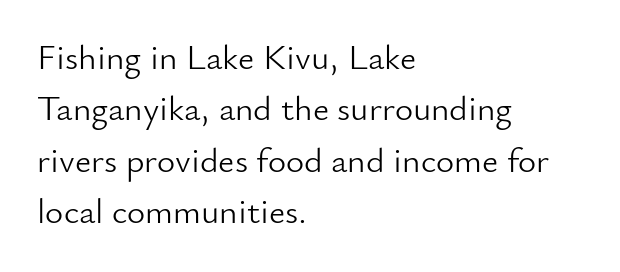
Where is the straight margin? On the left. The horizontal fit of the characters is conventional and even. Notice how descenders clear the ascenders below comfortably — that's standard leading. The passage shown is not bold in any degree.
